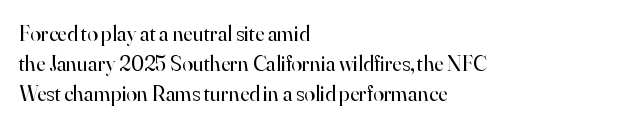
{"italic": "no", "bold": "no", "underline": "no", "align": "left", "line_spacing": "normal", "line_spacing_ratio": 1.36, "letter_spacing": "normal", "letter_spacing_em": 0.0, "glyph_px": 22}
